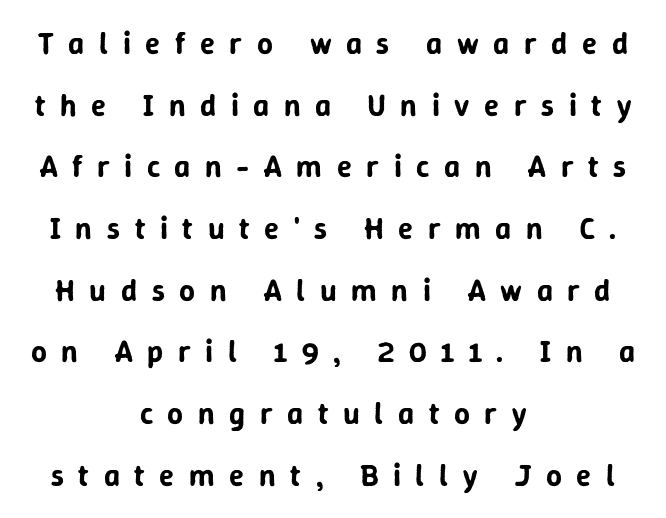
Q: Is the text italic (slanted)? A: No, it is upright.
Q: Is the typeface a serif or a sans-serif typeface? A: Sans-serif.
Q: Is the text underlined? A: No.
Q: How is the paragraph aligned? A: Centered.
Q: Is the spacing between letters normal or unusually wide? A: Unusually wide.
Q: Is the spacing between lines tight, normal or loose? A: Loose.
Q: Width (condensed, normal, or wide)? A: Normal.
Q: Stroke contrast? A: Low.
Q: x-height? A: Medium.
Q: Monospaced? A: No.
